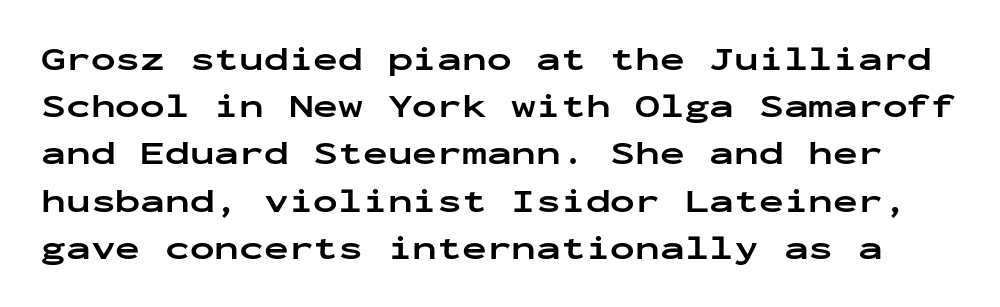
{"serif": "no", "italic": "no", "bold": "yes", "weight": "bold", "width": "wide", "stroke_contrast": "low", "x_height": "medium", "monospaced": "yes", "underline": "no", "line_spacing": "normal", "line_spacing_ratio": 1.43, "letter_spacing": "normal", "letter_spacing_em": 0.0, "glyph_px": 33}
